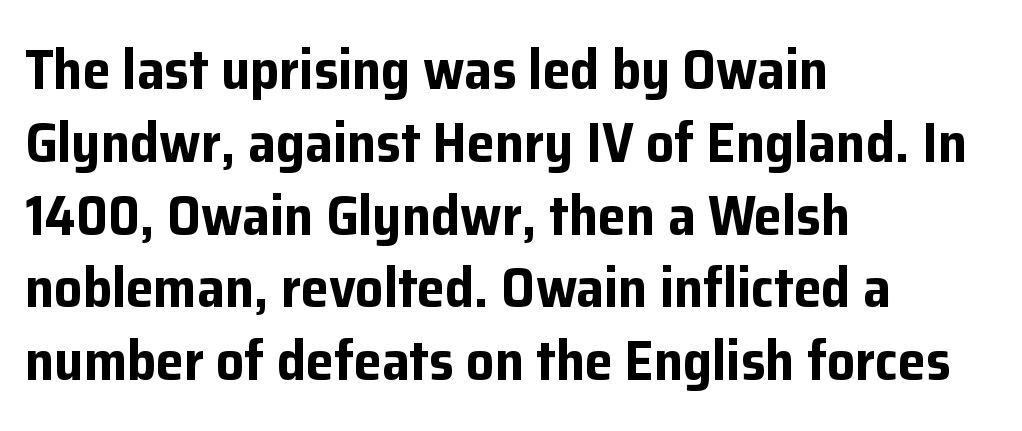
The image shows 56 px bold sans-serif type, upright; set left-aligned, normal line spacing (1.3x), normal letter spacing, not underlined; low stroke contrast and a medium x-height.
